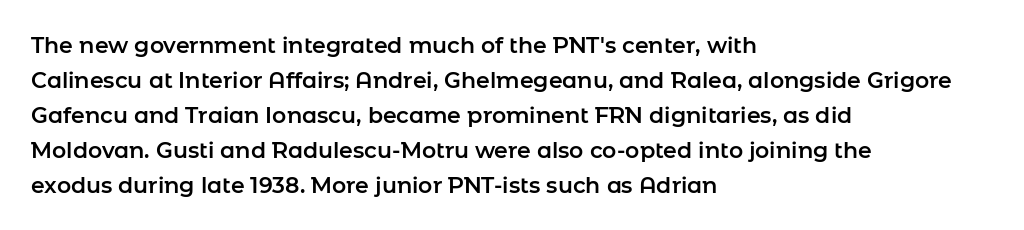
{"italic": "no", "underline": "no", "align": "left", "line_spacing": "normal", "line_spacing_ratio": 1.59, "letter_spacing": "normal", "letter_spacing_em": 0.0, "glyph_px": 22}
